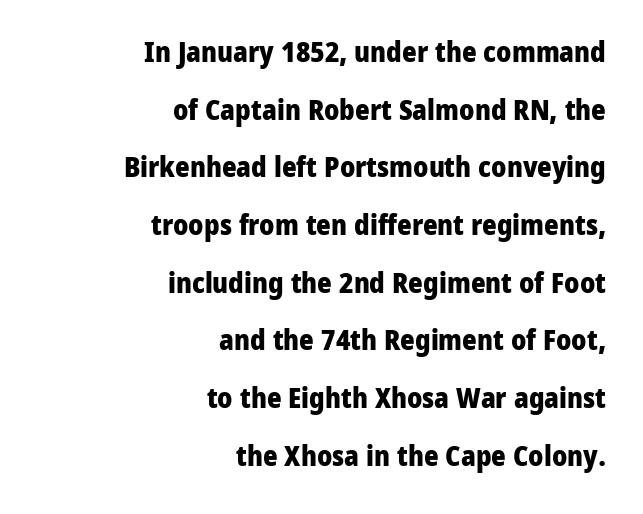
Q: Is the text bold? A: Yes.
Q: Is the text italic (slanted)? A: No, it is upright.
Q: Is the typeface a serif or a sans-serif typeface? A: Sans-serif.
Q: Is the text underlined? A: No.
Q: How is the paragraph aligned? A: Right-aligned.
Q: Is the spacing between letters normal or unusually wide? A: Normal.
Q: Is the spacing between lines tight, normal or loose? A: Loose.
Q: Width (condensed, normal, or wide)? A: Normal.
Q: Stroke contrast? A: Low.
Q: x-height? A: Medium.
Q: Monospaced? A: No.
